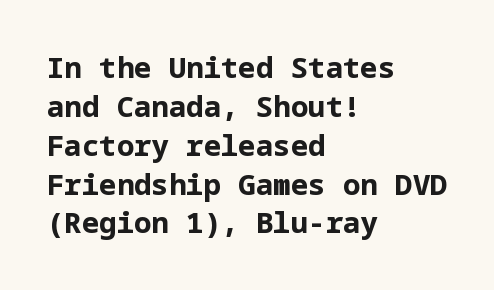
The image shows 29 px bold sans-serif type, upright; set left-aligned, normal line spacing (1.34x), normal letter spacing, not underlined; low stroke contrast and a medium x-height.
